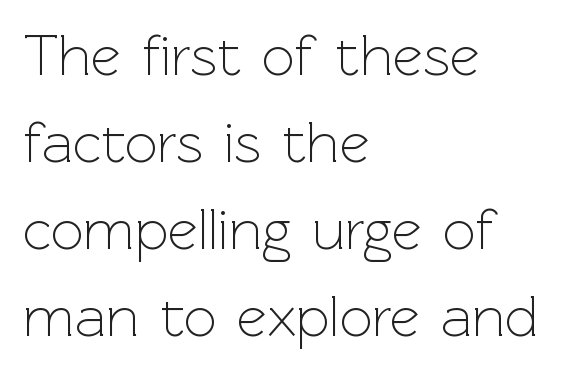
Nothing heavy about these letters — not bold at all. Every character sits straight up, as roman type does. Honestly, the letter spacing is just normal — you wouldn't notice it. Visually the block forms a straight wall on the left and a jagged coastline on the right. Proportional: the letters do not fall into vertical columns. Students, observe: this is what conventionally led text looks like.
